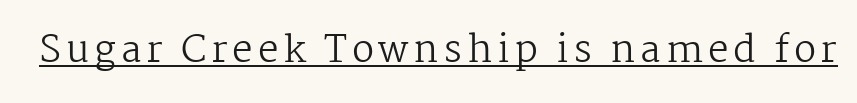
{"serif": "yes", "italic": "no", "bold": "no", "weight": "regular", "width": "normal", "stroke_contrast": "medium", "x_height": "medium", "monospaced": "no", "underline": "yes", "glyph_px": 37}
